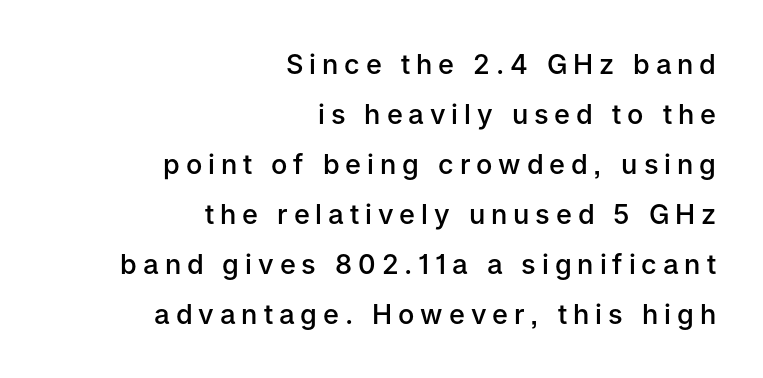
Just letters on the line, the space beneath them empty. No italicization has been applied; the sample stays upright. The gaps between neighbouring characters are conspicuously large. The font is running at a semibold setting, under full bold.
